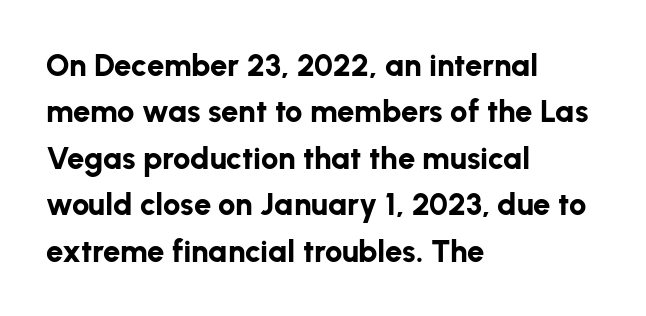
{"serif": "no", "italic": "no", "bold": "yes", "weight": "bold", "width": "normal", "stroke_contrast": "low", "x_height": "medium", "monospaced": "no", "underline": "no", "align": "left", "line_spacing": "normal", "line_spacing_ratio": 1.5, "letter_spacing": "normal", "letter_spacing_em": 0.0, "glyph_px": 31}
